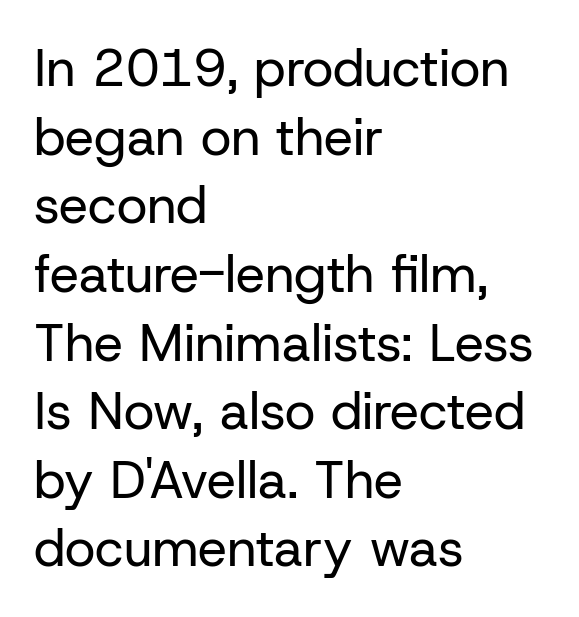
The image shows 52 px regular-weight sans-serif type, upright; set left-aligned, normal line spacing (1.32x), normal letter spacing, not underlined; low stroke contrast and a medium x-height.
